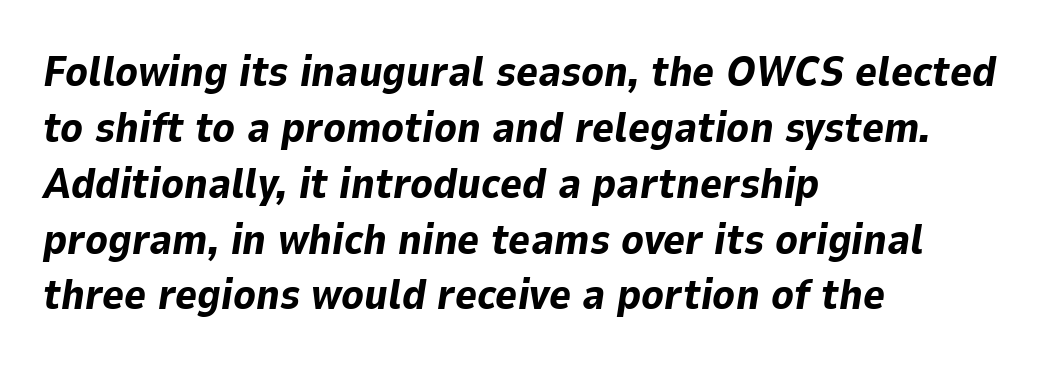
The image shows 42 px bold type, italic (leaning right); set left-aligned, normal line spacing (1.33x), normal letter spacing, not underlined; low stroke contrast and a medium x-height.
